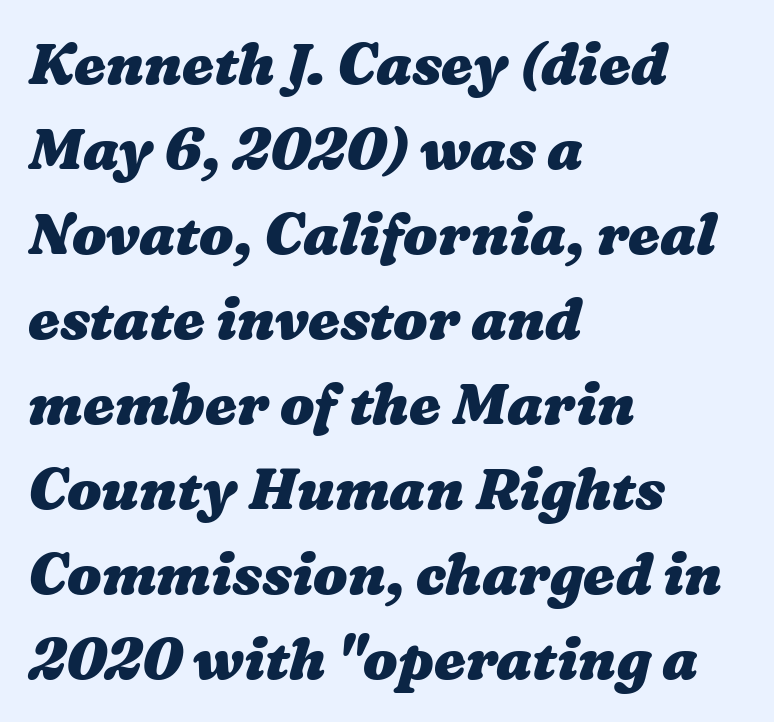
Q: Is the text bold? A: Yes.
Q: Is the text underlined? A: No.
Q: How is the paragraph aligned? A: Left-aligned.
Q: Is the spacing between letters normal or unusually wide? A: Normal.
Q: Is the spacing between lines tight, normal or loose? A: Normal.
Q: Width (condensed, normal, or wide)? A: Wide.
Q: Stroke contrast? A: Medium.
Q: x-height? A: Medium.
Q: Monospaced? A: No.
